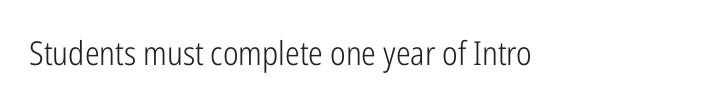
The image shows 33 px light, condensed sans-serif type, upright; set normal letter spacing, not underlined; low stroke contrast and a medium x-height.
